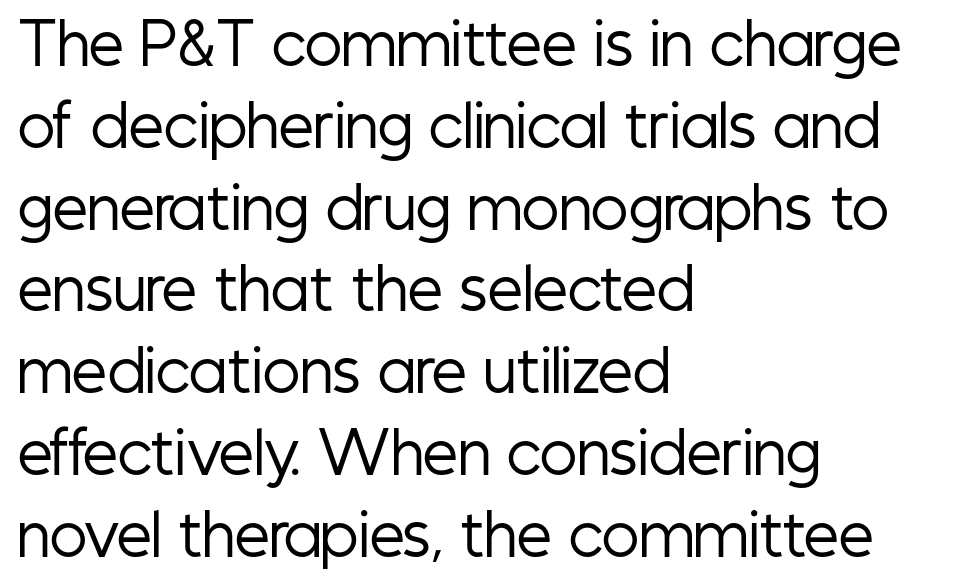
Q: Is the text bold? A: No.
Q: Is the text italic (slanted)? A: No, it is upright.
Q: Is the typeface a serif or a sans-serif typeface? A: Sans-serif.
Q: Is the text underlined? A: No.
Q: How is the paragraph aligned? A: Left-aligned.
Q: Is the spacing between letters normal or unusually wide? A: Normal.
Q: Is the spacing between lines tight, normal or loose? A: Normal.
Q: Width (condensed, normal, or wide)? A: Condensed.
Q: Stroke contrast? A: Low.
Q: x-height? A: Medium.
Q: Monospaced? A: No.
